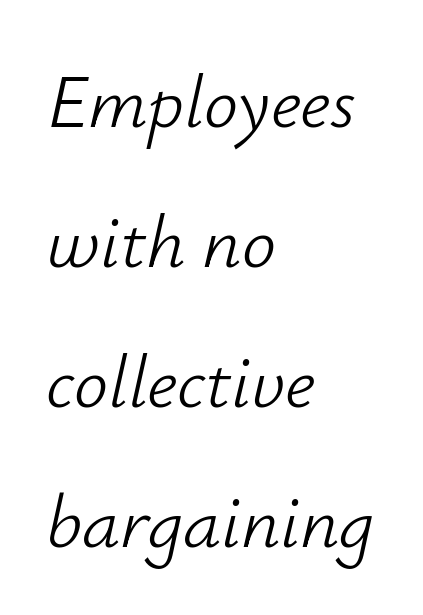
The specimen omits any rule beneath the text block's lines. Quick note: italic. Each word holds together tightly as a unit, with standard inter-letter gaps. Line starts are locked; line ends wander. The weight would be labelled regular, book, light, or lighter still. Note the varied advance widths — an 'i' is clearly narrower than an 'm'.
